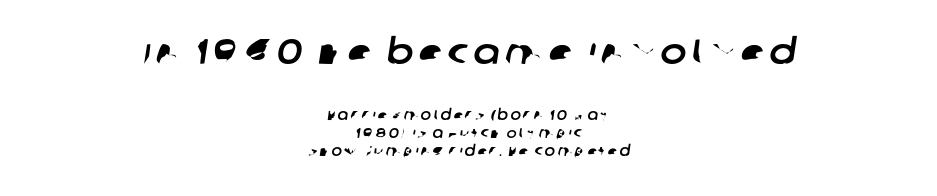
{"serif": "no", "width": "normal", "stroke_contrast": "low", "x_height": "large", "monospaced": "no", "underline": "no", "align": "center", "line_spacing": "normal", "line_spacing_ratio": 1.28, "larger_block": "first", "size_ratio": 2.5, "glyph_px": 35}
